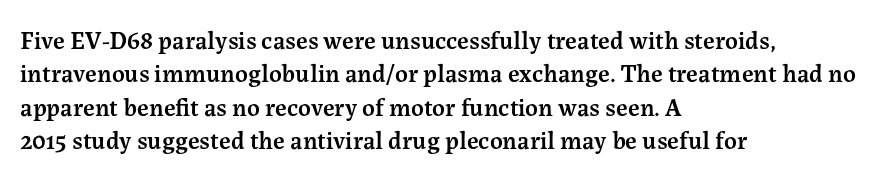
The image shows 25 px text type, upright; set left-aligned, normal line spacing (1.34x), normal letter spacing, not underlined.
